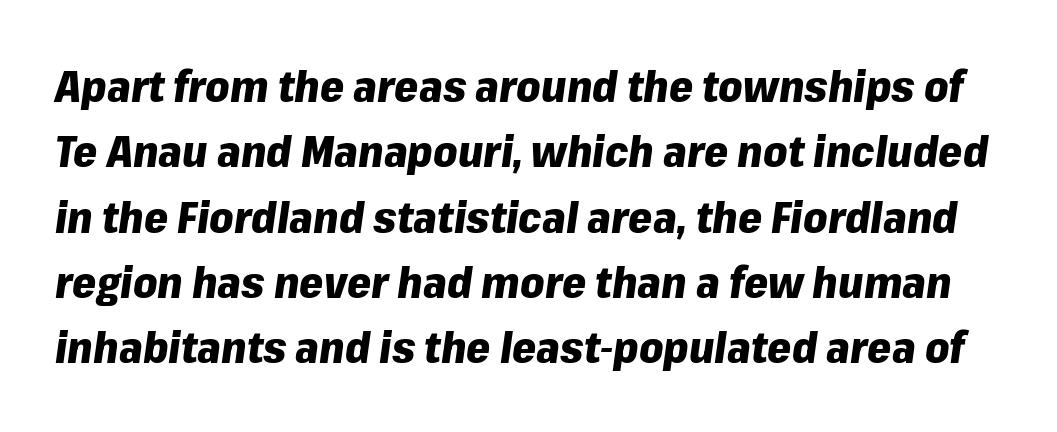
{"italic": "yes", "lean": "right", "slant_degrees": 8, "bold": "yes", "weight": "heavy", "width": "normal", "stroke_contrast": "low", "x_height": "medium", "monospaced": "no", "underline": "no", "line_spacing": "normal", "line_spacing_ratio": 1.52, "letter_spacing": "normal", "letter_spacing_em": 0.0, "glyph_px": 43}
